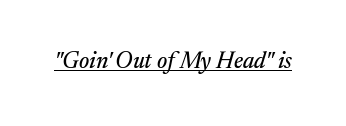
Q: Is the text italic (slanted)? A: Yes, it leans right by about 17 degrees.
Q: Is the text underlined? A: Yes.
Q: Is the spacing between letters normal or unusually wide? A: Normal.
